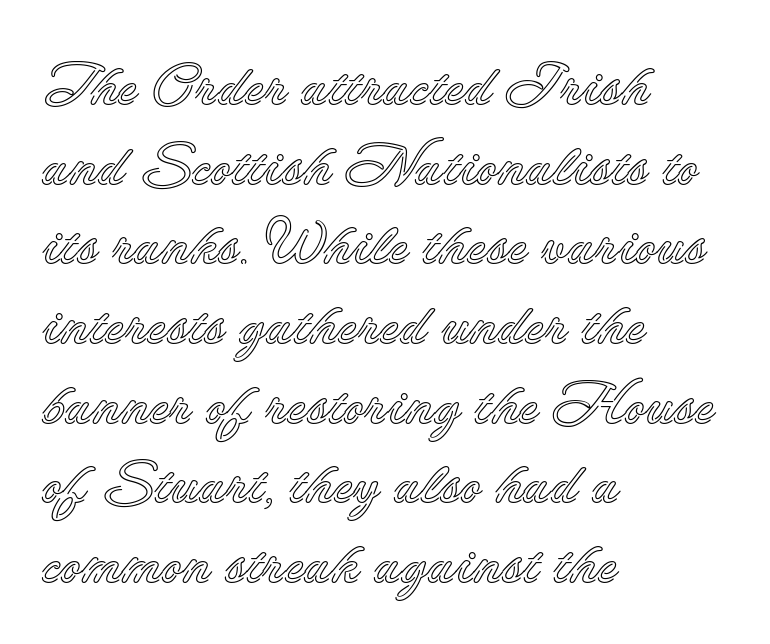
{"width": "normal", "x_height": "small", "monospaced": "no", "underline": "no", "align": "left", "line_spacing": "normal", "line_spacing_ratio": 1.35, "letter_spacing": "normal", "letter_spacing_em": 0.0, "glyph_px": 59}
